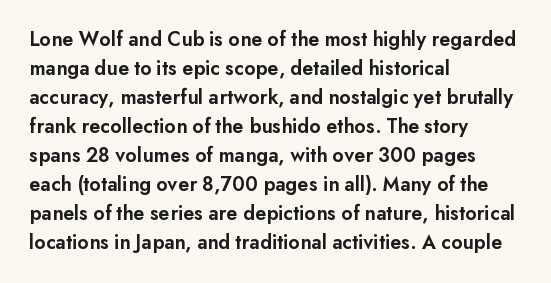
The image shows 21 px text type, upright; set left-aligned, normal line spacing (1.38x), normal letter spacing, not underlined.
